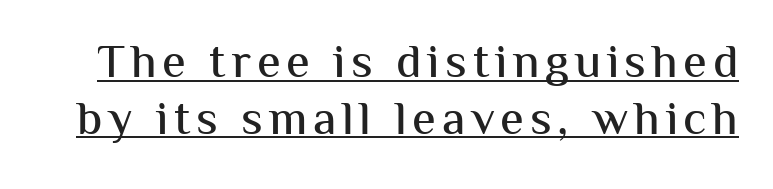
The image shows 48 px sans-serif type, upright; set line spacing 1.18x, underlined; medium stroke contrast and a medium x-height.
